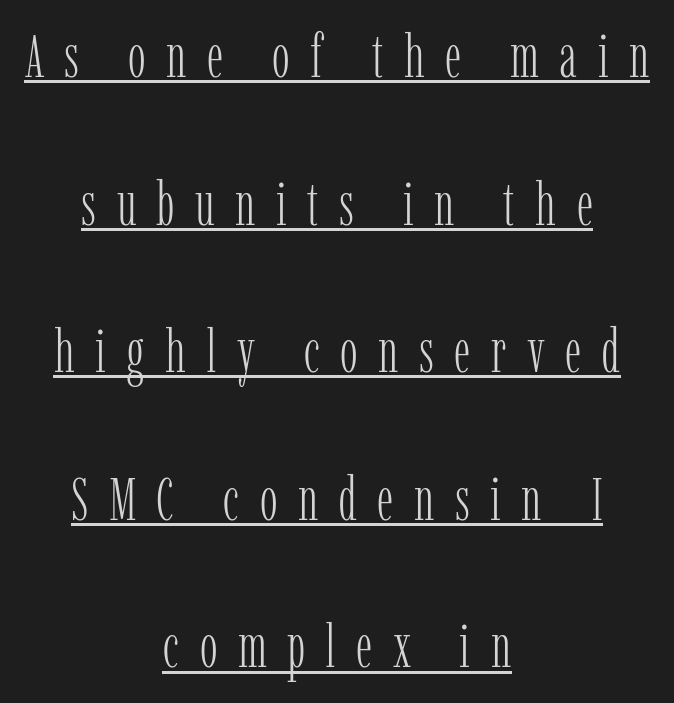
Is this a sans? No — the strokes have serifs. Character widths vary here, with narrow letters taking less room than wide ones. Is the letter spacing exaggerated? Yes — the characters are pushed far apart. The sample's only ornament is a line tracing under the words. Notice the wide empty band between every row — that's loose leading. Unbolded letterforms with no extra heft.
